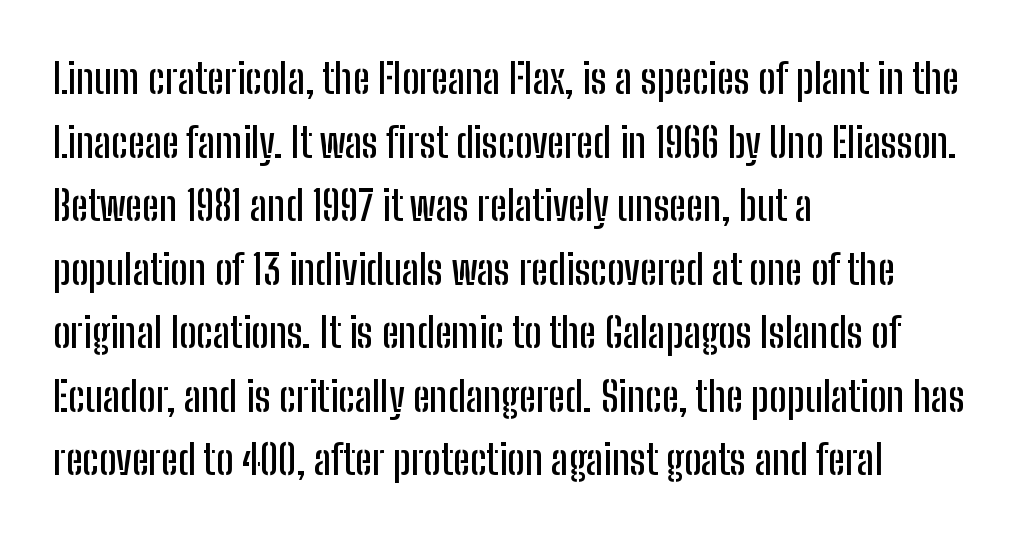
The image shows 41 px condensed sans-serif type, upright; set left-aligned, normal line spacing (1.55x), normal letter spacing, not underlined; low stroke contrast and a medium x-height.
